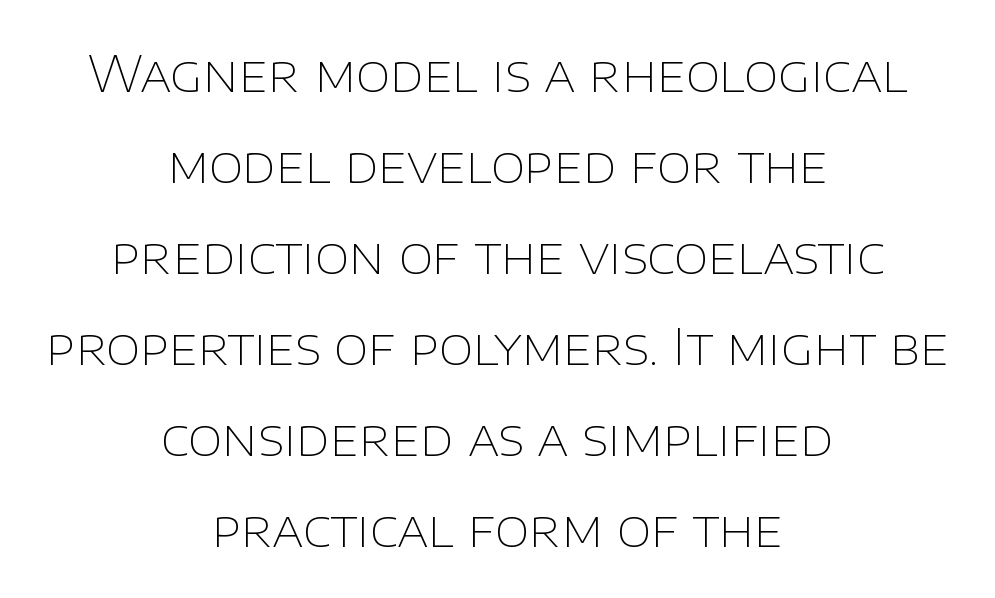
The image shows 50 px thin sans-serif type, upright; set centered, line spacing 1.82x, normal letter spacing, not underlined; low stroke contrast and a large x-height.
